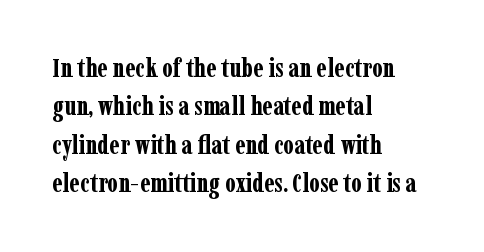
The image shows 26 px bold type, upright; set left-aligned, normal line spacing (1.48x), normal letter spacing, not underlined.
